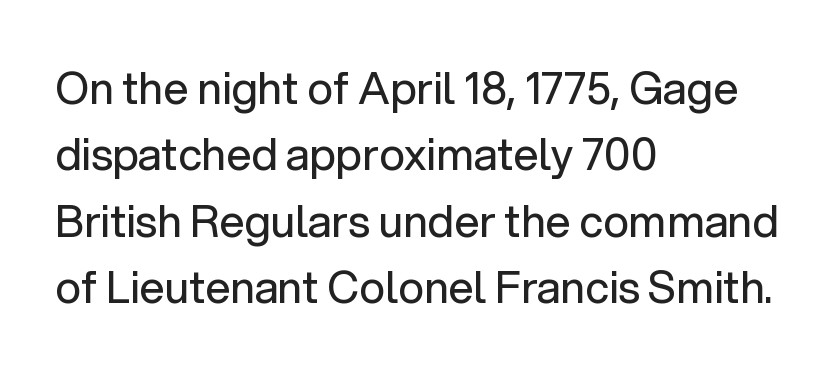
Weight: in the light-to-regular range. A student would call this left alignment; a typographer would say flush left, rag right. Is this a fixed-width face? No — the glyphs have proportional, varying widths. The line texture is even and compact thanks to regular tracking.
